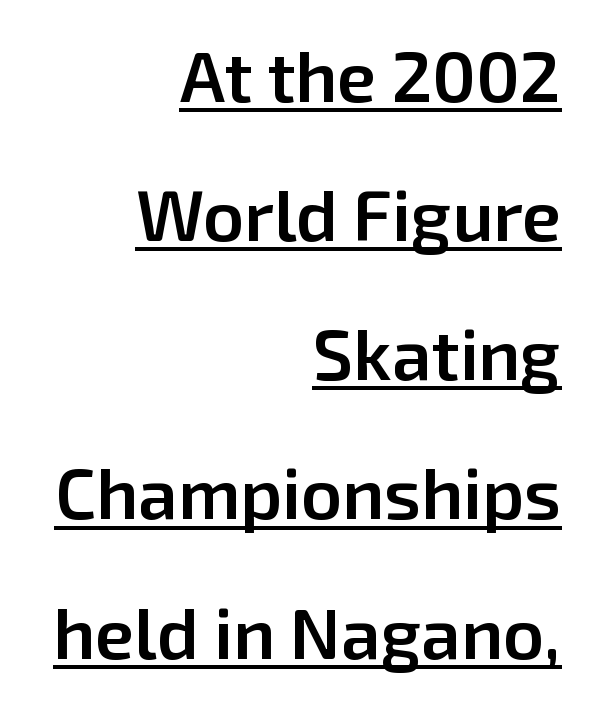
Q: Is the text bold? A: Semi-bold.
Q: Is the text italic (slanted)? A: No, it is upright.
Q: Is the typeface a serif or a sans-serif typeface? A: Sans-serif.
Q: Is the text underlined? A: Yes.
Q: How is the paragraph aligned? A: Right-aligned.
Q: Is the spacing between letters normal or unusually wide? A: Normal.
Q: Is the spacing between lines tight, normal or loose? A: Loose.
Q: Width (condensed, normal, or wide)? A: Normal.
Q: Stroke contrast? A: Low.
Q: x-height? A: Medium.
Q: Monospaced? A: No.
